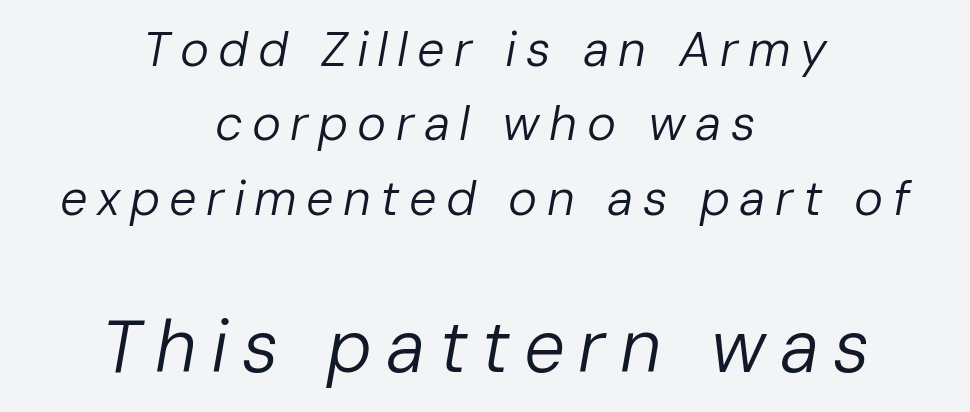
{"italic": "yes", "lean": "right", "slant_degrees": 10, "bold": "no", "weight": "regular", "width": "normal", "stroke_contrast": "low", "x_height": "medium", "monospaced": "no", "underline": "no", "align": "center", "line_spacing": "normal", "line_spacing_ratio": 1.52, "larger_block": "second", "size_ratio": 1.49, "glyph_px": 73}
